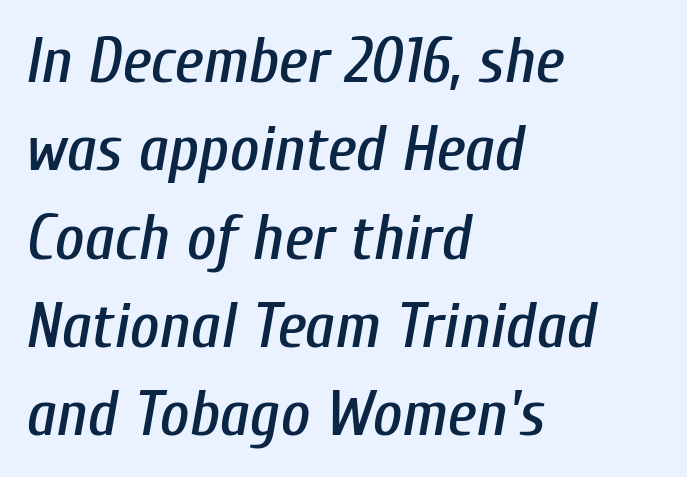
The image shows 64 px condensed type, italic (leaning right); set left-aligned, normal line spacing (1.38x), normal letter spacing, not underlined; low stroke contrast and a medium x-height.
